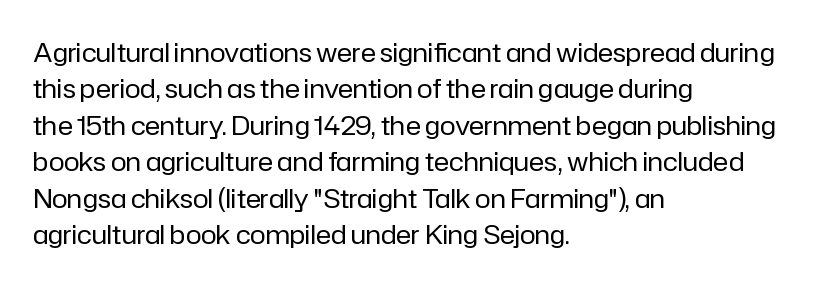
The image shows 26 px text type, upright; set left-aligned, normal line spacing (1.4x), normal letter spacing, not underlined.
